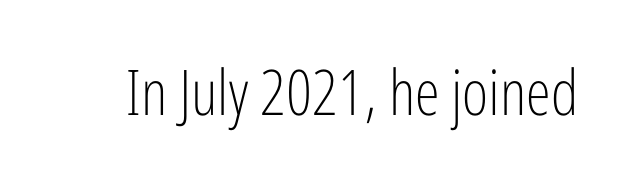
Q: Is the text bold? A: No.
Q: Is the text italic (slanted)? A: No, it is upright.
Q: Is the typeface a serif or a sans-serif typeface? A: Sans-serif.
Q: Is the text underlined? A: No.
Q: Is the spacing between letters normal or unusually wide? A: Normal.
Q: Width (condensed, normal, or wide)? A: Condensed.
Q: Stroke contrast? A: Low.
Q: x-height? A: Medium.
Q: Monospaced? A: No.
